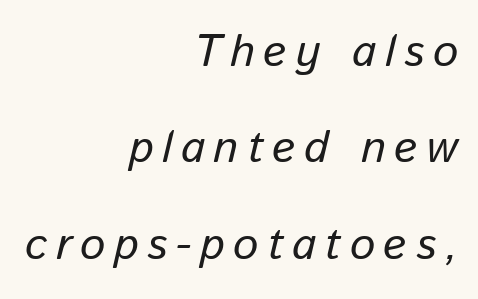
Q: Is the text bold? A: No.
Q: Is the text italic (slanted)? A: Yes, it leans right by about 13 degrees.
Q: Is the text underlined? A: No.
Q: How is the paragraph aligned? A: Right-aligned.
Q: Is the spacing between lines tight, normal or loose? A: Loose.
Q: Width (condensed, normal, or wide)? A: Normal.
Q: Stroke contrast? A: Low.
Q: x-height? A: Medium.
Q: Monospaced? A: No.
